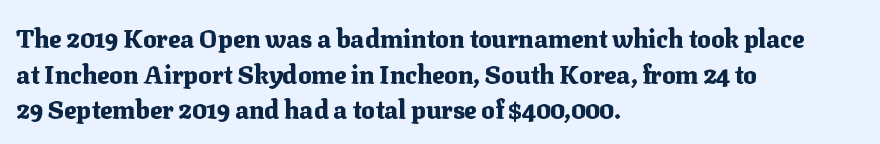
{"italic": "no", "bold": "yes", "underline": "no", "align": "left", "line_spacing": "normal", "line_spacing_ratio": 1.43, "letter_spacing": "normal", "letter_spacing_em": 0.0, "glyph_px": 25}
